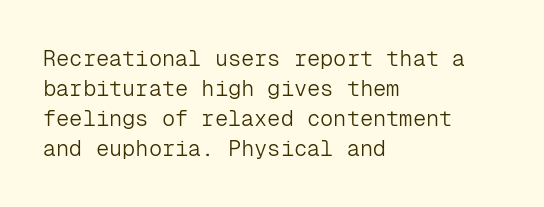
The image shows 22 px text type, upright; set left-aligned, normal line spacing (1.37x), normal letter spacing, not underlined.
